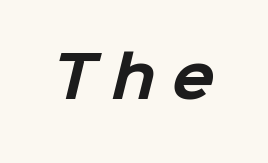
Q: Is the text bold? A: Yes.
Q: Is the typeface a serif or a sans-serif typeface? A: Sans-serif.
Q: Is the text underlined? A: No.
Q: Is the spacing between letters normal or unusually wide? A: Unusually wide.
Q: Width (condensed, normal, or wide)? A: Normal.
Q: Stroke contrast? A: Low.
Q: x-height? A: Medium.
Q: Monospaced? A: No.
